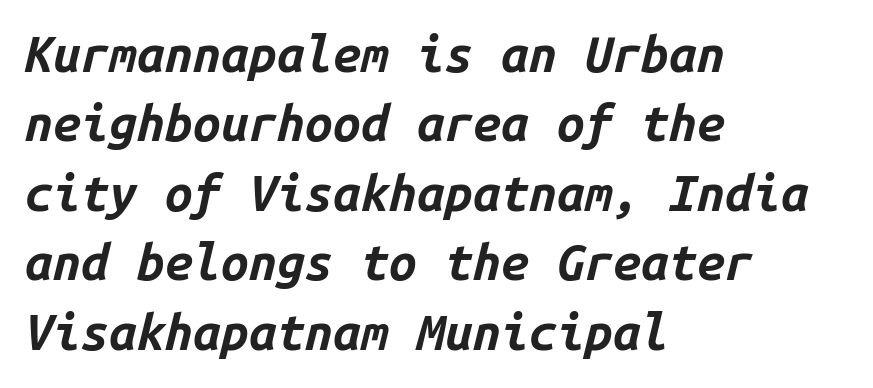
The image shows 50 px bold type, italic (leaning right), monospaced; set left-aligned, normal line spacing (1.39x), normal letter spacing, not underlined; low stroke contrast and a medium x-height.
